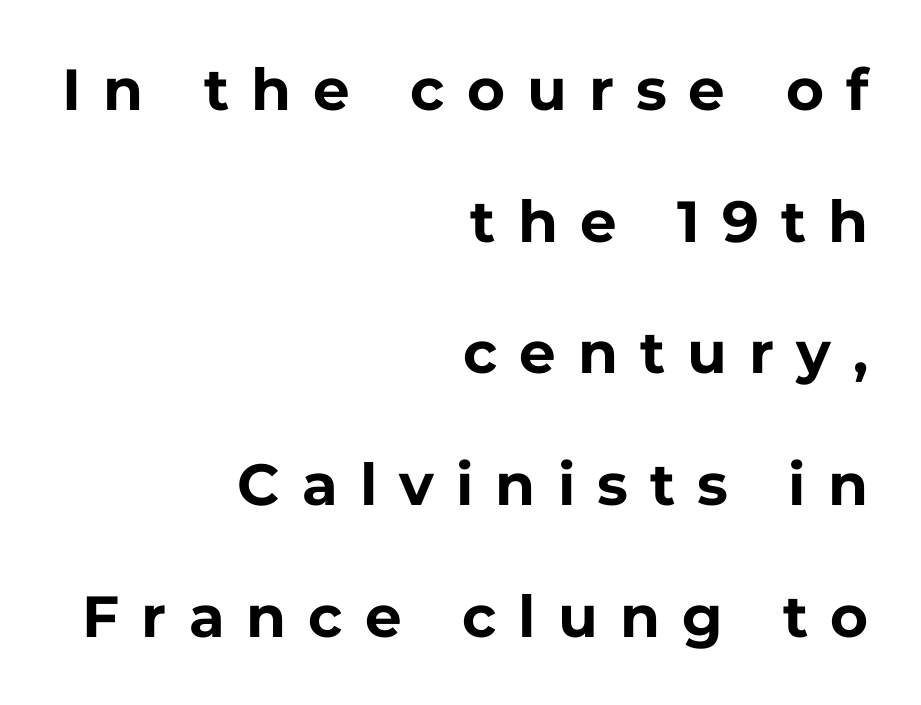
The image shows 58 px bold sans-serif type, upright; set right-aligned, loose line spacing (2.27x), unusually wide letter spacing (+0.38 em), not underlined; low stroke contrast and a medium x-height.
